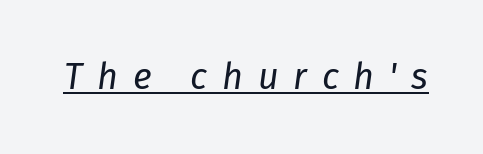
The typesetting does not lean heavy: it is not bold. Designer's note — italics engaged. The passage shown has open, widely tracked lettering throughout. Underlining? Definitely there. A typesetter would call this proportional, since set widths differ per character.
